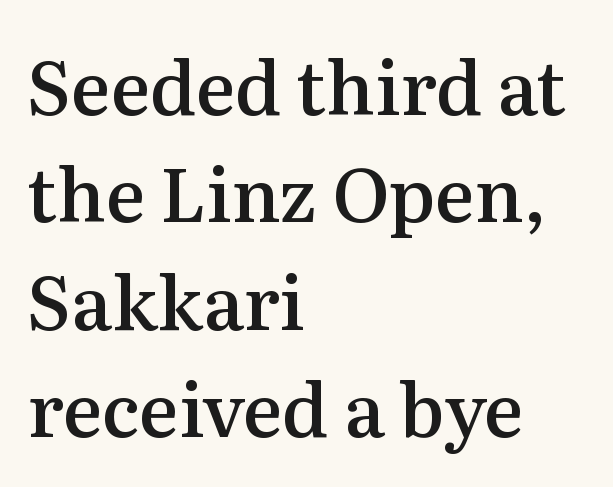
The image shows 74 px semibold serif type, upright; set left-aligned, normal line spacing (1.45x), normal letter spacing, not underlined; medium stroke contrast and a medium x-height.
